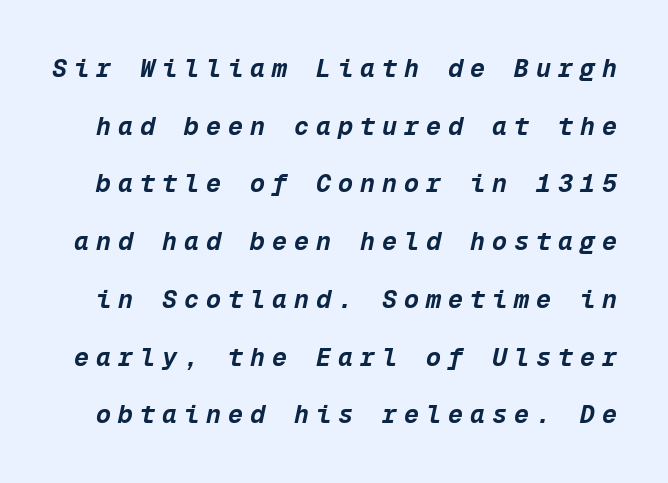
{"italic": "yes", "lean": "right", "slant_degrees": 12, "bold": "yes", "underline": "no", "line_spacing": "loose", "line_spacing_ratio": 2.31, "letter_spacing": "wide", "letter_spacing_em": 0.28, "glyph_px": 25}
